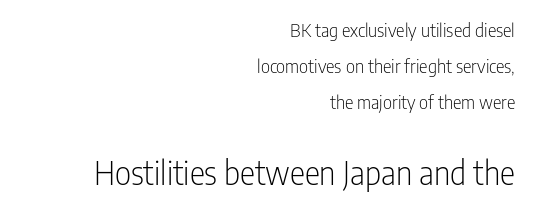
The setting favours the right margin, as signatures and pull-quotes sometimes do. The typography opts for an upright posture over an oblique one. Is the stroke heavy? The answer is a plain regular-or-lighter. Note: smaller setting up top, larger setting below.
